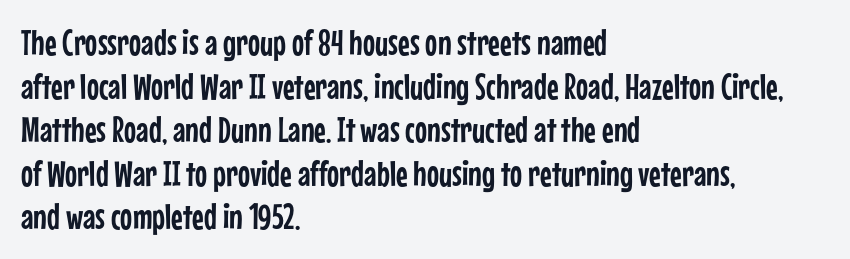
The image shows 36 px condensed sans-serif type, upright; set left-aligned, line spacing 1.21x, normal letter spacing, not underlined; low stroke contrast and a medium x-height.
